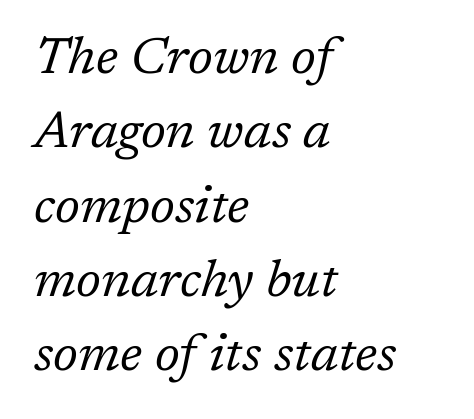
Q: Is the text bold? A: No.
Q: Is the text italic (slanted)? A: Yes, it leans right by about 17 degrees.
Q: Is the typeface a serif or a sans-serif typeface? A: Serif.
Q: Is the text underlined? A: No.
Q: How is the paragraph aligned? A: Left-aligned.
Q: Is the spacing between letters normal or unusually wide? A: Normal.
Q: Is the spacing between lines tight, normal or loose? A: Normal.
Q: Width (condensed, normal, or wide)? A: Normal.
Q: Stroke contrast? A: Low.
Q: x-height? A: Medium.
Q: Monospaced? A: No.
